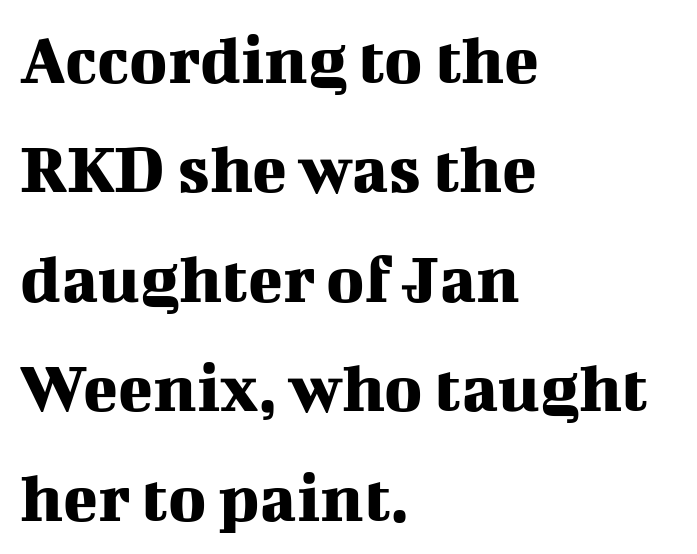
Q: Is the text italic (slanted)? A: No, it is upright.
Q: Is the typeface a serif or a sans-serif typeface? A: Serif.
Q: Is the text underlined? A: No.
Q: How is the paragraph aligned? A: Left-aligned.
Q: Is the spacing between letters normal or unusually wide? A: Normal.
Q: Is the spacing between lines tight, normal or loose? A: Normal.
Q: Width (condensed, normal, or wide)? A: Normal.
Q: Stroke contrast? A: Medium.
Q: x-height? A: Medium.
Q: Monospaced? A: No.
